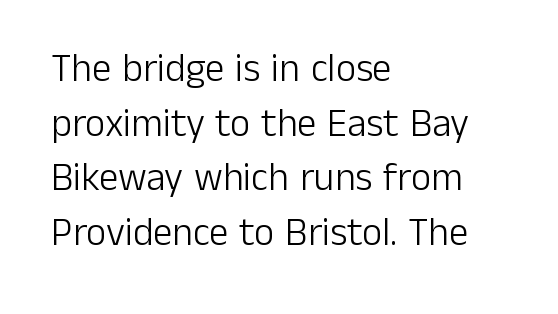
Q: Is the text bold? A: No.
Q: Is the text italic (slanted)? A: No, it is upright.
Q: Is the typeface a serif or a sans-serif typeface? A: Sans-serif.
Q: Is the text underlined? A: No.
Q: How is the paragraph aligned? A: Left-aligned.
Q: Is the spacing between letters normal or unusually wide? A: Normal.
Q: Is the spacing between lines tight, normal or loose? A: Normal.
Q: Width (condensed, normal, or wide)? A: Normal.
Q: Stroke contrast? A: Low.
Q: x-height? A: Medium.
Q: Monospaced? A: No.
